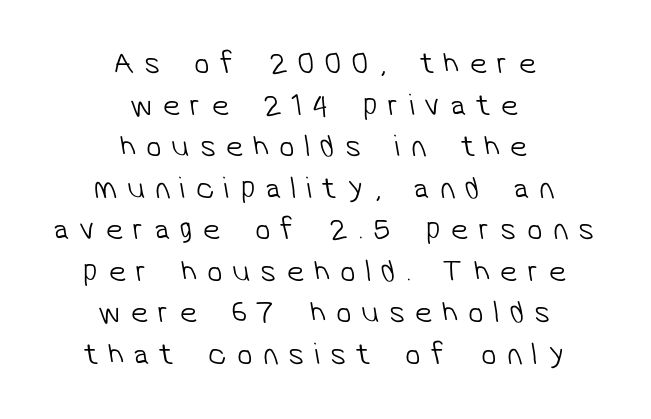
Glyph-to-glyph distance is far greater than everyday printed text. These glyphs show unthickened strokes, regular width or finer. Descenders are the only things crossing below the line. Vertical spacing — default. No feet cap the strokes, marking this as sans-serif type.
